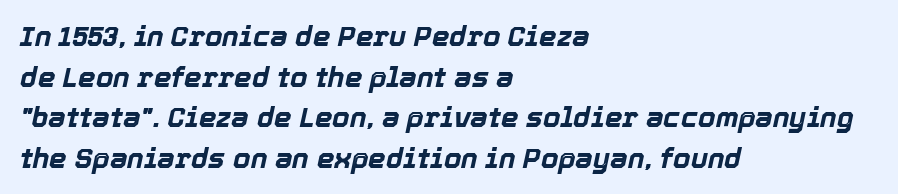
Q: Is the text bold? A: Yes.
Q: Is the text italic (slanted)? A: Yes, it leans right by about 12 degrees.
Q: Is the text underlined? A: No.
Q: How is the paragraph aligned? A: Left-aligned.
Q: Is the spacing between letters normal or unusually wide? A: Normal.
Q: Is the spacing between lines tight, normal or loose? A: Normal.
Q: Width (condensed, normal, or wide)? A: Normal.
Q: x-height? A: Medium.
Q: Monospaced? A: No.
